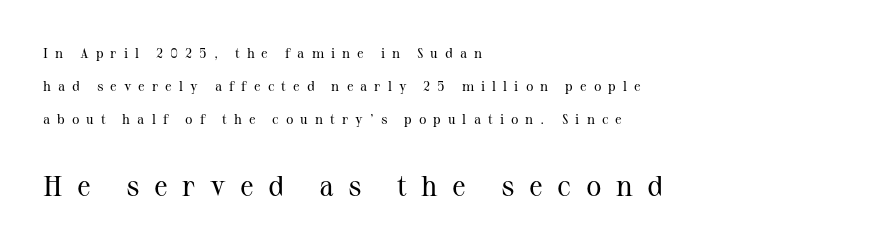
{"serif": "yes", "italic": "no", "bold": "no", "weight": "regular", "width": "normal", "stroke_contrast": "medium", "x_height": "medium", "monospaced": "no", "underline": "no", "align": "left", "line_spacing": "loose", "line_spacing_ratio": 2.37, "letter_spacing": "wide", "letter_spacing_em": 0.5, "larger_block": "second", "size_ratio": 2.07, "glyph_px": 29}
